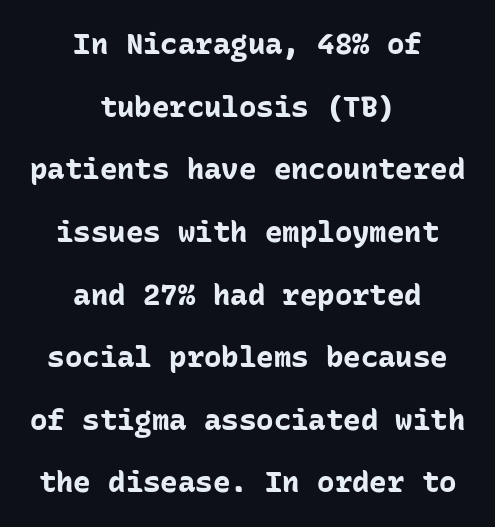
Q: Is the text bold? A: Yes.
Q: Is the text italic (slanted)? A: No, it is upright.
Q: Is the typeface a serif or a sans-serif typeface? A: Sans-serif.
Q: Is the text underlined? A: No.
Q: How is the paragraph aligned? A: Centered.
Q: Is the spacing between letters normal or unusually wide? A: Normal.
Q: Is the spacing between lines tight, normal or loose? A: Loose.
Q: Width (condensed, normal, or wide)? A: Normal.
Q: Stroke contrast? A: Low.
Q: x-height? A: Medium.
Q: Monospaced? A: Yes.
